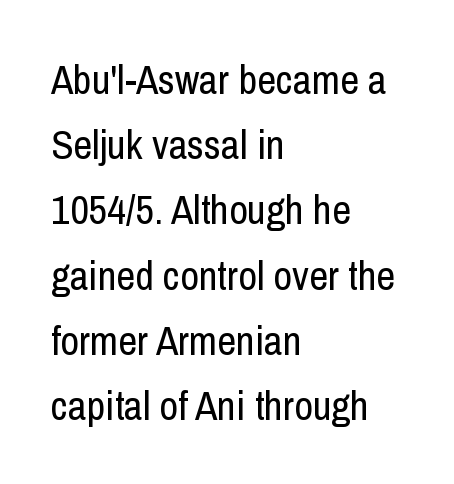
The image shows 41 px regular-weight, condensed sans-serif type, upright; set left-aligned, normal line spacing (1.59x), normal letter spacing, not underlined; low stroke contrast and a medium x-height.
